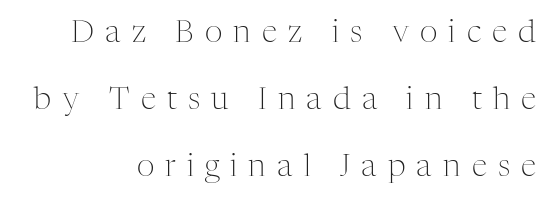
The image shows 31 px light serif type, upright; set right-aligned, loose line spacing (2.16x), unusually wide letter spacing (+0.36 em), not underlined; medium stroke contrast and a medium x-height.
